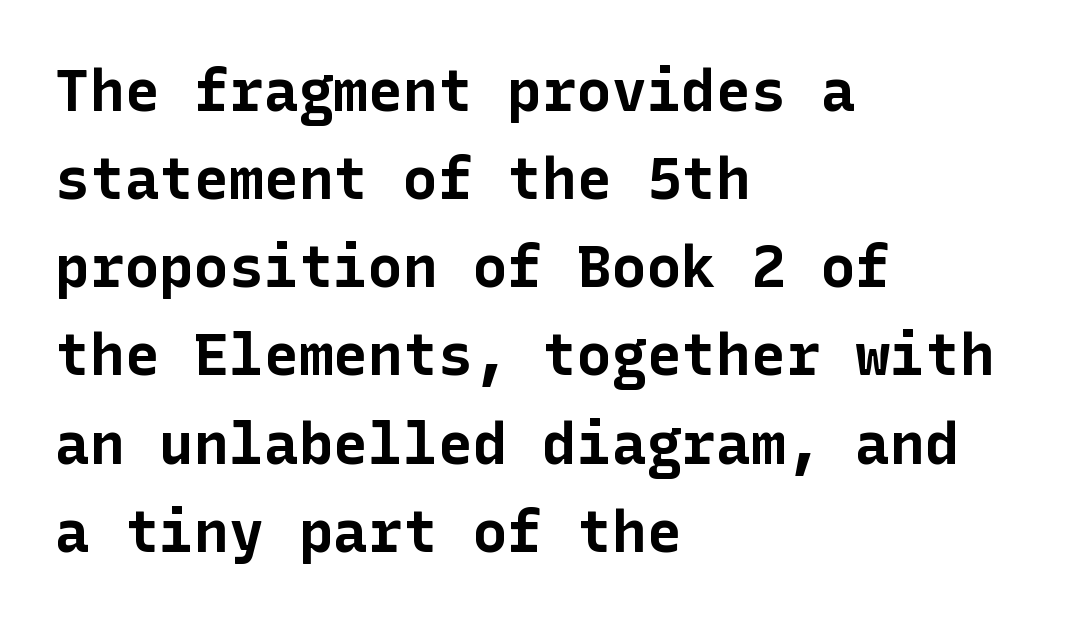
Italic? Not at all — the glyphs are vertical. Honestly, the letter spacing is just normal — you wouldn't notice it. Regarding serifs, this sample does without them. Which margin do the lines hug? The left one — the right edge is uneven.
